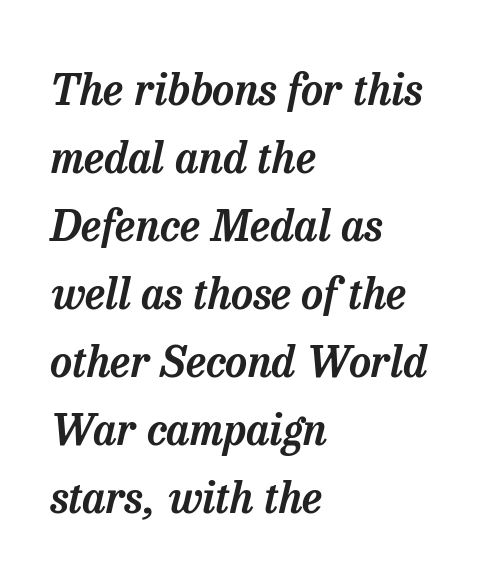
{"serif": "yes", "italic": "yes", "lean": "right", "slant_degrees": 13, "width": "normal", "stroke_contrast": "low", "x_height": "medium", "monospaced": "no", "underline": "no", "align": "left", "line_spacing": "normal", "line_spacing_ratio": 1.58, "letter_spacing": "normal", "letter_spacing_em": 0.0, "glyph_px": 43}
